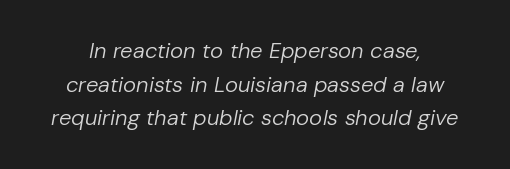
{"italic": "yes", "lean": "right", "slant_degrees": 10, "bold": "no", "underline": "no", "line_spacing": "normal", "line_spacing_ratio": 1.53, "letter_spacing": "normal", "letter_spacing_em": 0.0, "glyph_px": 22}
